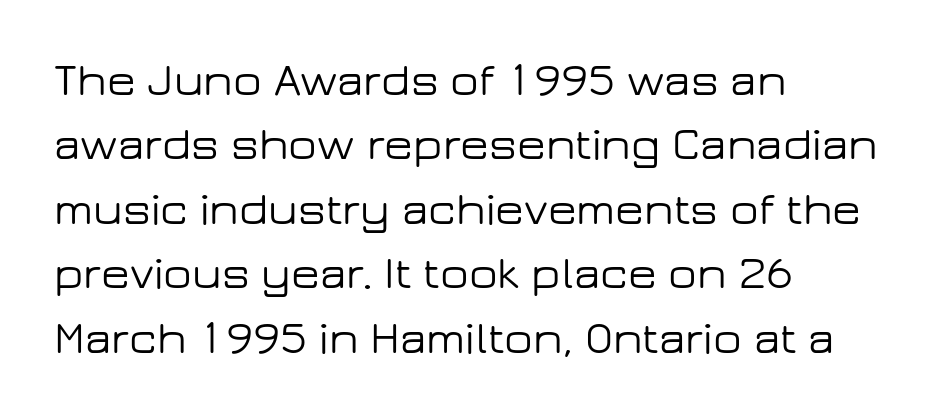
The image shows 47 px wide sans-serif type, upright; set left-aligned, normal line spacing (1.37x), normal letter spacing, not underlined; low stroke contrast and a medium x-height.
